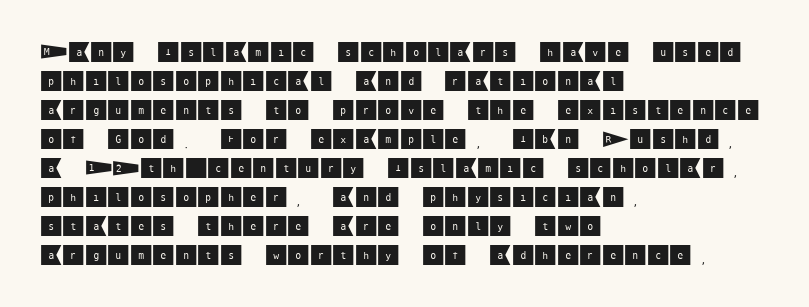
The image shows 23 px text type, upright; set left-aligned, normal line spacing (1.26x), normal letter spacing, not underlined.
